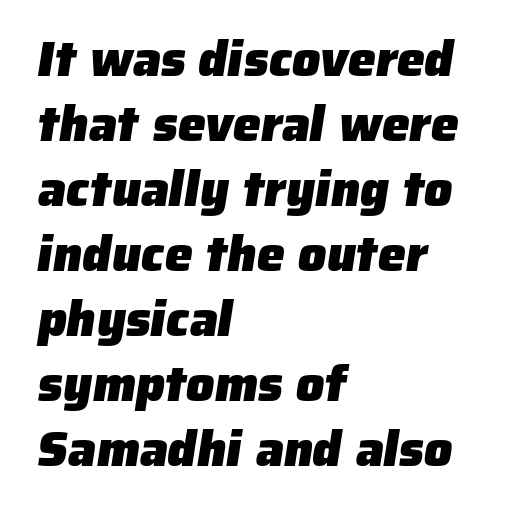
{"serif": "no", "bold": "yes", "weight": "heavy", "width": "normal", "stroke_contrast": "low", "x_height": "medium", "monospaced": "no", "underline": "no", "align": "left", "line_spacing": "normal", "line_spacing_ratio": 1.3, "letter_spacing": "normal", "letter_spacing_em": 0.0, "glyph_px": 50}
